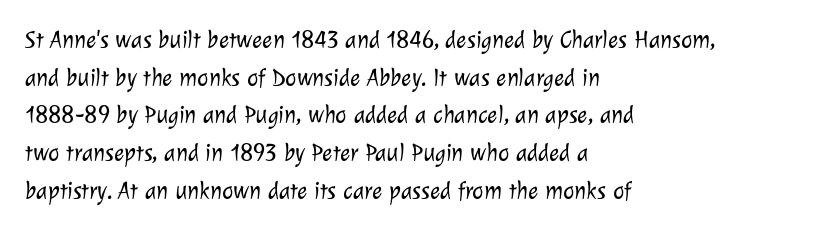
{"bold": "no", "underline": "no", "align": "left", "line_spacing": "normal", "line_spacing_ratio": 1.57, "letter_spacing": "normal", "letter_spacing_em": 0.0, "glyph_px": 24}
